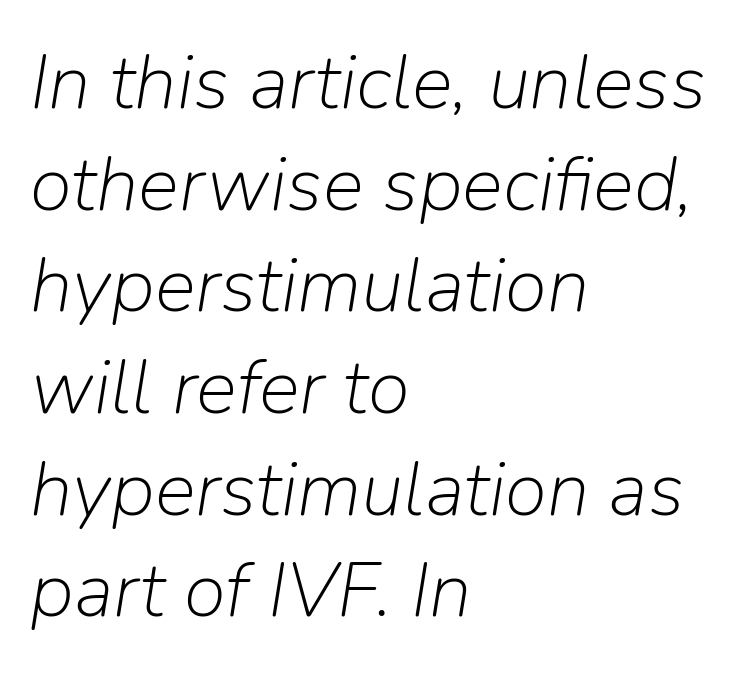
The image shows 77 px light type, italic (leaning right); set left-aligned, normal line spacing (1.32x), normal letter spacing, not underlined; low stroke contrast and a medium x-height.
